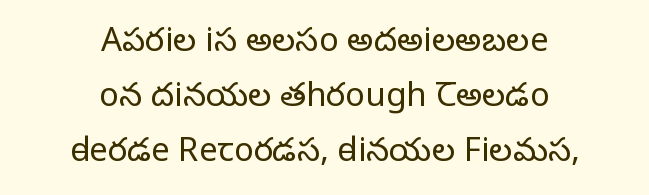
Q: Is the text bold? A: No.
Q: Is the text italic (slanted)? A: No, it is upright.
Q: Is the typeface a serif or a sans-serif typeface? A: Serif.
Q: Is the text underlined? A: No.
Q: How is the paragraph aligned? A: Centered.
Q: Is the spacing between letters normal or unusually wide? A: Normal.
Q: Is the spacing between lines tight, normal or loose? A: Normal.
Q: Width (condensed, normal, or wide)? A: Normal.
Q: Stroke contrast? A: Low.
Q: x-height? A: Large.
Q: Monospaced? A: No.
